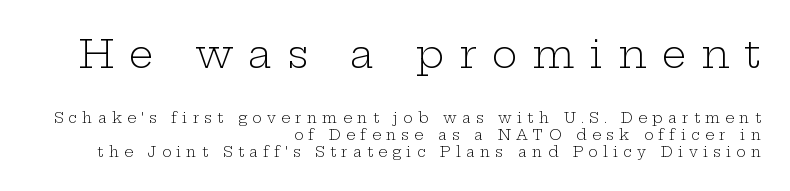
Q: Is the text bold? A: No.
Q: Is the text italic (slanted)? A: No, it is upright.
Q: Is the typeface a serif or a sans-serif typeface? A: Serif.
Q: Is the text underlined? A: No.
Q: How is the paragraph aligned? A: Right-aligned.
Q: Is the spacing between letters normal or unusually wide? A: Unusually wide.
Q: Which block of text is set in a larger size, the first (top) or the second (bottom)? A: The first (top) one.
Q: Width (condensed, normal, or wide)? A: Wide.
Q: Stroke contrast? A: Low.
Q: x-height? A: Medium.
Q: Monospaced? A: No.
